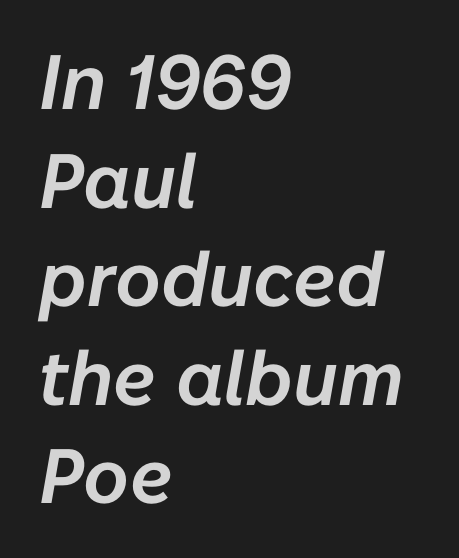
Visually the block forms a straight wall on the left and a jagged coastline on the right. Spacing verdict: proportional, widths tailored to each character. Slant detected: the letters are inclined. A typesetter would call this zero additional tracking. The designer left line spacing at the default.
